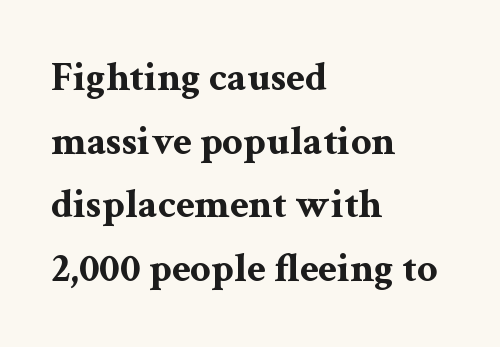
{"serif": "yes", "italic": "no", "bold": "yes", "weight": "bold", "width": "wide", "stroke_contrast": "medium", "x_height": "medium", "monospaced": "no", "underline": "no", "align": "left", "line_spacing": "normal", "line_spacing_ratio": 1.55, "letter_spacing": "normal", "letter_spacing_em": 0.0, "glyph_px": 41}
